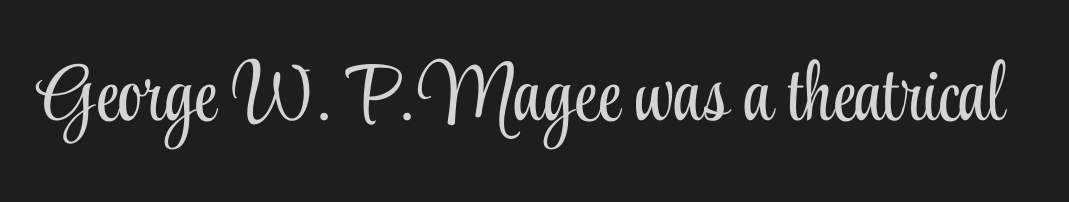
The image shows 80 px light, condensed serif type; set normal letter spacing, not underlined; low stroke contrast and a small x-height.
